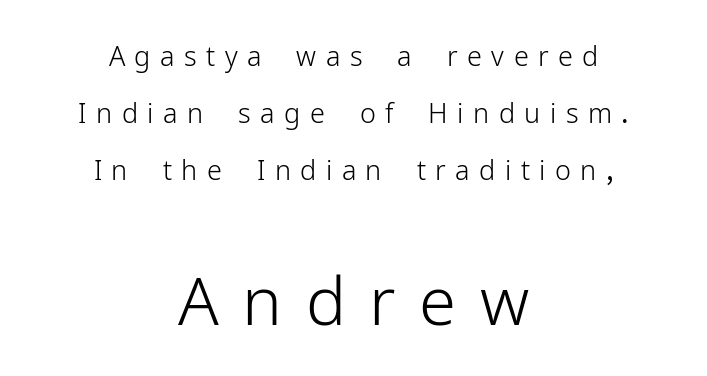
Q: Is the text bold? A: No.
Q: Is the text italic (slanted)? A: No, it is upright.
Q: Is the typeface a serif or a sans-serif typeface? A: Sans-serif.
Q: Is the text underlined? A: No.
Q: How is the paragraph aligned? A: Centered.
Q: Is the spacing between letters normal or unusually wide? A: Unusually wide.
Q: Is the spacing between lines tight, normal or loose? A: Loose.
Q: Which block of text is set in a larger size, the first (top) or the second (bottom)? A: The second (bottom) one.
Q: Width (condensed, normal, or wide)? A: Normal.
Q: Stroke contrast? A: Low.
Q: x-height? A: Medium.
Q: Monospaced? A: No.
